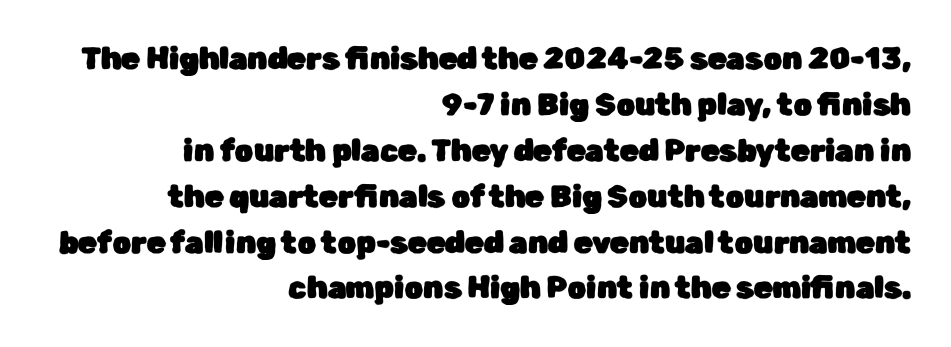
{"serif": "no", "italic": "no", "width": "normal", "stroke_contrast": "low", "x_height": "medium", "monospaced": "no", "underline": "no", "align": "right", "line_spacing": "normal", "line_spacing_ratio": 1.53, "letter_spacing": "normal", "letter_spacing_em": 0.0, "glyph_px": 30}
